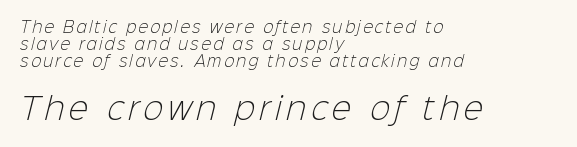
The image shows 30 px light sans-serif type; set left-aligned, tight line spacing (1.14x), not underlined; the second (bottom) block is 2.0x larger; low stroke contrast and a medium x-height.
